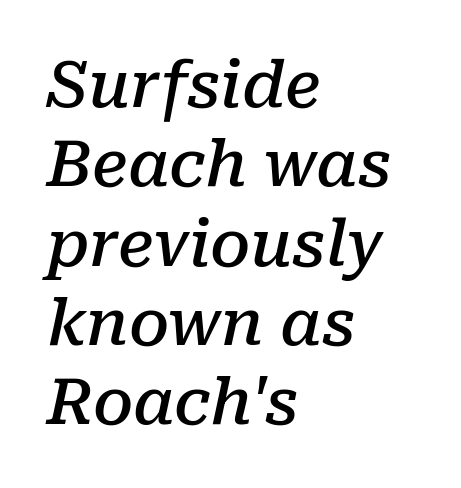
Q: Is the text bold? A: Semi-bold.
Q: Is the text italic (slanted)? A: Yes, it leans right by about 10 degrees.
Q: Is the typeface a serif or a sans-serif typeface? A: Serif.
Q: Is the text underlined? A: No.
Q: How is the paragraph aligned? A: Left-aligned.
Q: Is the spacing between letters normal or unusually wide? A: Normal.
Q: Width (condensed, normal, or wide)? A: Normal.
Q: Stroke contrast? A: Low.
Q: x-height? A: Medium.
Q: Monospaced? A: No.
